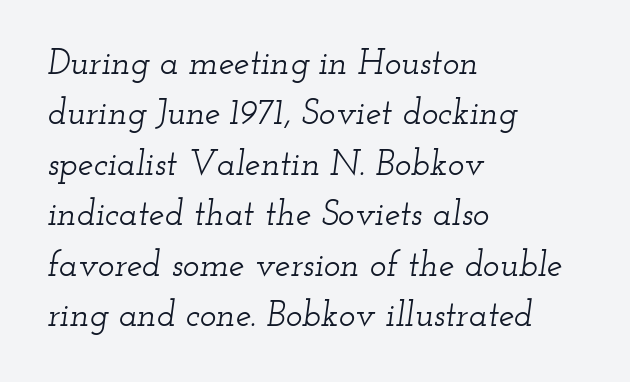
{"serif": "yes", "italic": "yes", "lean": "right", "slant_degrees": 12, "width": "wide", "stroke_contrast": "low", "x_height": "small", "monospaced": "no", "underline": "no", "align": "left", "line_spacing": "normal", "line_spacing_ratio": 1.44, "letter_spacing": "normal", "letter_spacing_em": 0.0, "glyph_px": 35}
